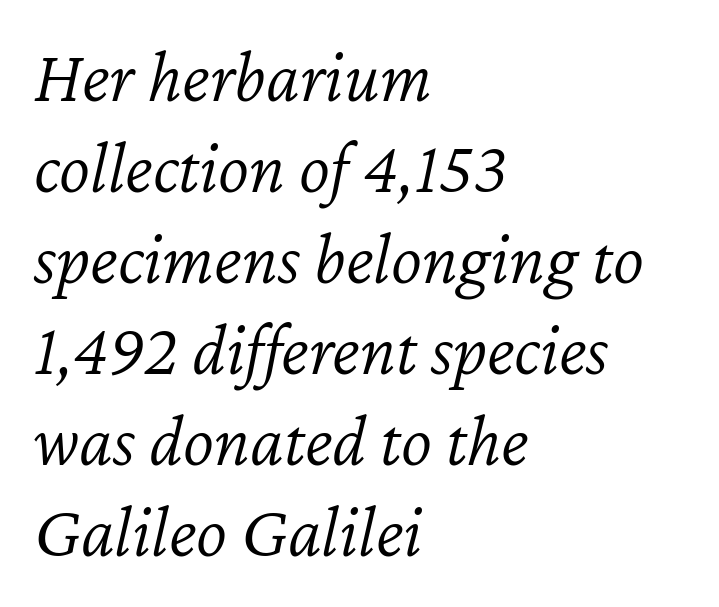
Q: Is the text bold? A: No.
Q: Is the text italic (slanted)? A: Yes, it leans right by about 12 degrees.
Q: Is the text underlined? A: No.
Q: How is the paragraph aligned? A: Left-aligned.
Q: Is the spacing between letters normal or unusually wide? A: Normal.
Q: Width (condensed, normal, or wide)? A: Normal.
Q: Stroke contrast? A: Low.
Q: x-height? A: Medium.
Q: Monospaced? A: No.
